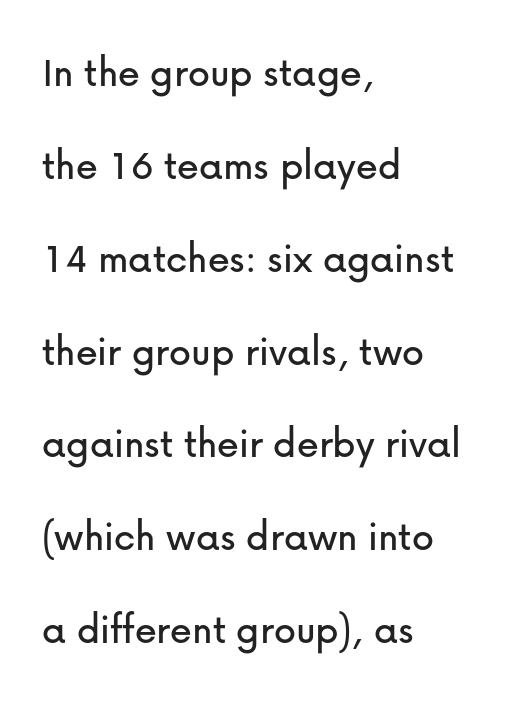
The line-height multiplier appears high, well above default. The type is set solid horizontally, with unmodified tracking. The letters stand upright; this is a roman face. Plain, unruled lines of type. This sample uses a sans-serif face.
